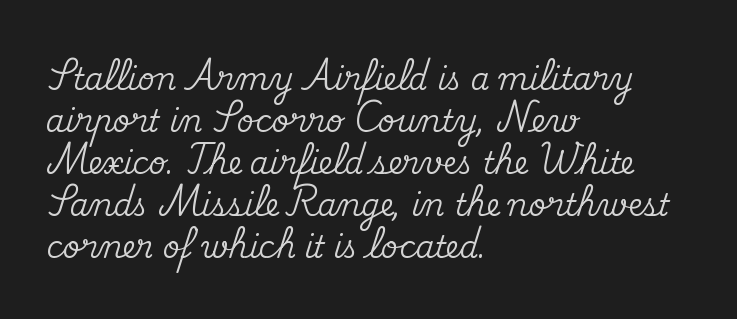
The passage is arranged the way most books set body copy — flush left. Serifs: yes, visible at the terminals of the letterforms. The gap between lines stays unmarked. Default kerning and tracking; the words read as compact shapes. Proportional: the letters do not fall into vertical columns. Whoever set this chose a conventional vertical rhythm.
